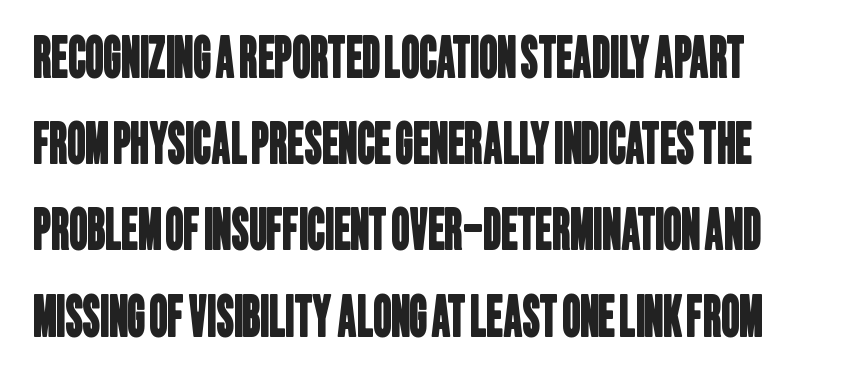
Q: Is the typeface a serif or a sans-serif typeface? A: Sans-serif.
Q: Is the text underlined? A: No.
Q: Is the spacing between letters normal or unusually wide? A: Normal.
Q: Is the spacing between lines tight, normal or loose? A: Normal.
Q: Width (condensed, normal, or wide)? A: Condensed.
Q: Stroke contrast? A: Low.
Q: x-height? A: Large.
Q: Monospaced? A: No.
